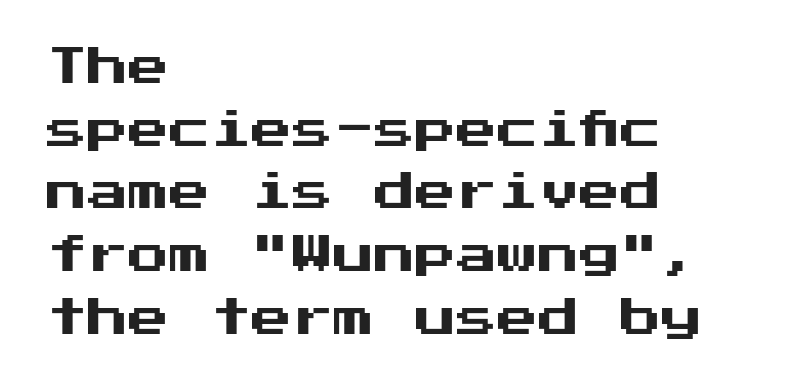
The image shows 41 px sans-serif type, upright; set left-aligned, normal line spacing (1.53x), normal letter spacing, not underlined; medium stroke contrast and a medium x-height.
